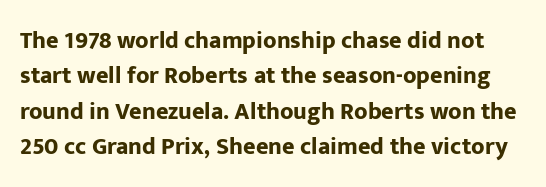
Q: Is the text bold? A: Yes.
Q: Is the text italic (slanted)? A: No, it is upright.
Q: Is the text underlined? A: No.
Q: Is the spacing between letters normal or unusually wide? A: Normal.
Q: Is the spacing between lines tight, normal or loose? A: Normal.
